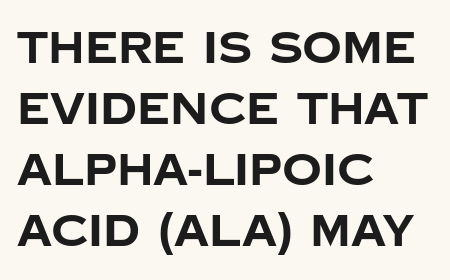
Type without underlining. You can tell it's not italic because the verticals are truly vertical. These lines carry a lot of weight — the face is fully bold. A typesetter would call this leading conventional body-copy spacing.
